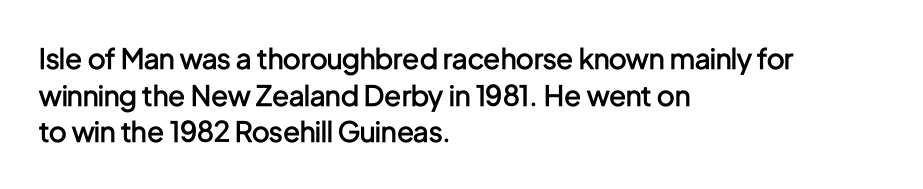
The image shows 28 px semibold, condensed sans-serif type, upright; set left-aligned, normal line spacing (1.31x), normal letter spacing, not underlined; low stroke contrast and a medium x-height.
